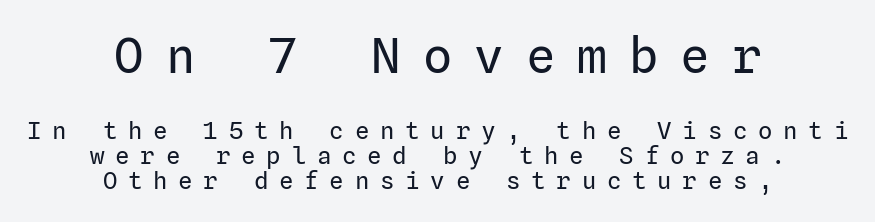
{"serif": "no", "italic": "no", "bold": "no", "weight": "regular", "width": "normal", "stroke_contrast": "low", "x_height": "medium", "underline": "no", "align": "center", "line_spacing": "tight", "line_spacing_ratio": 1.04, "letter_spacing": "wide", "letter_spacing_em": 0.45, "larger_block": "first", "size_ratio": 2.04, "glyph_px": 49}
